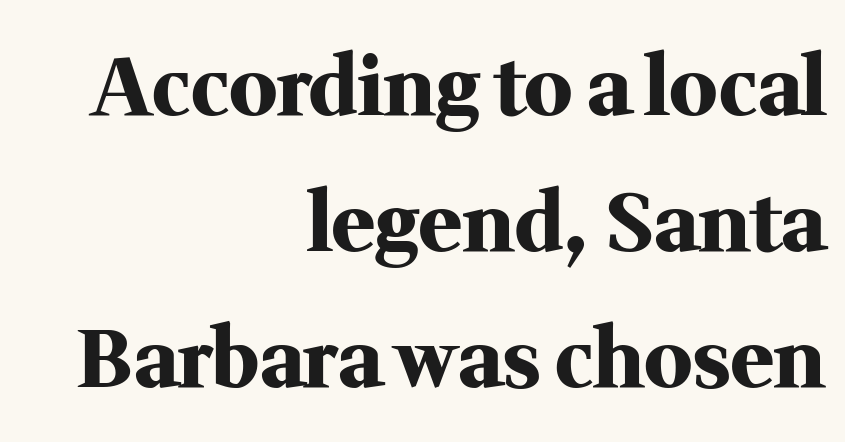
Q: Is the text bold? A: Yes.
Q: Is the text italic (slanted)? A: No, it is upright.
Q: Is the typeface a serif or a sans-serif typeface? A: Serif.
Q: Is the text underlined? A: No.
Q: How is the paragraph aligned? A: Right-aligned.
Q: Is the spacing between letters normal or unusually wide? A: Normal.
Q: Is the spacing between lines tight, normal or loose? A: Normal.
Q: Width (condensed, normal, or wide)? A: Normal.
Q: Stroke contrast? A: Medium.
Q: x-height? A: Medium.
Q: Monospaced? A: No.
